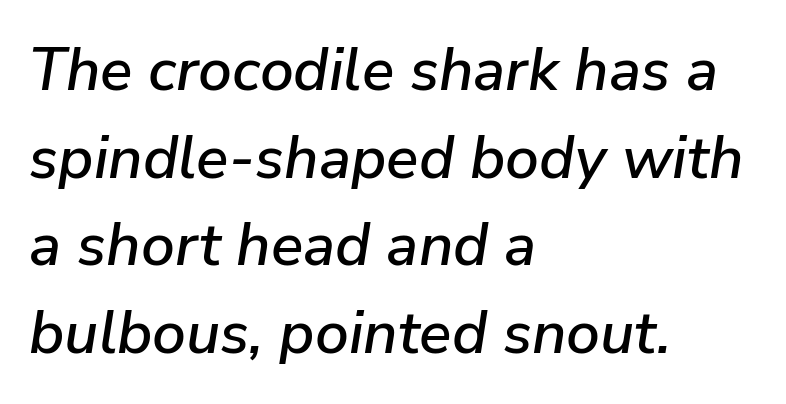
{"italic": "yes", "lean": "right", "slant_degrees": 9, "width": "normal", "stroke_contrast": "low", "x_height": "medium", "monospaced": "no", "underline": "no", "align": "left", "line_spacing": "normal", "line_spacing_ratio": 1.46, "letter_spacing": "normal", "letter_spacing_em": 0.0, "glyph_px": 60}
